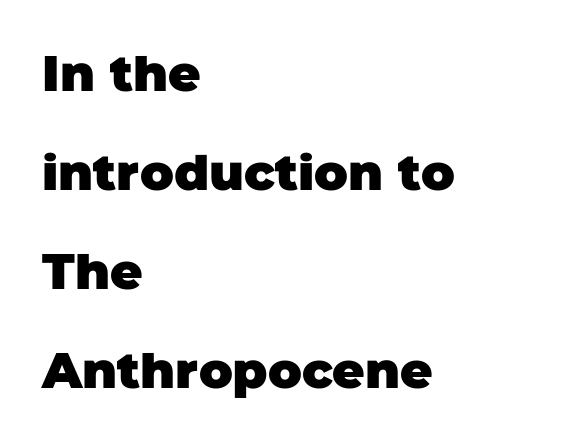
Q: Is the text bold? A: Yes.
Q: Is the typeface a serif or a sans-serif typeface? A: Sans-serif.
Q: Is the text underlined? A: No.
Q: How is the paragraph aligned? A: Left-aligned.
Q: Is the spacing between letters normal or unusually wide? A: Normal.
Q: Is the spacing between lines tight, normal or loose? A: Loose.
Q: Width (condensed, normal, or wide)? A: Normal.
Q: Stroke contrast? A: Low.
Q: x-height? A: Large.
Q: Monospaced? A: No.
